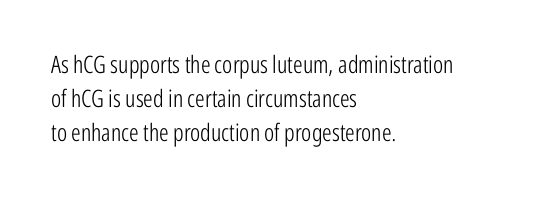
Q: Is the text bold? A: No.
Q: Is the text italic (slanted)? A: No, it is upright.
Q: Is the text underlined? A: No.
Q: How is the paragraph aligned? A: Left-aligned.
Q: Is the spacing between letters normal or unusually wide? A: Normal.
Q: Is the spacing between lines tight, normal or loose? A: Normal.
